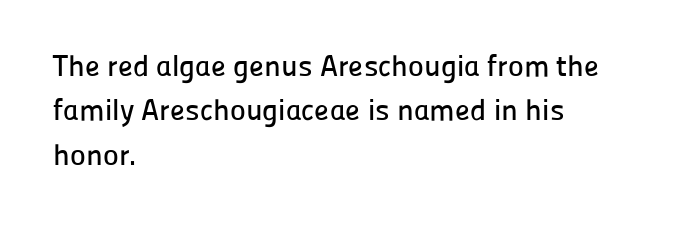
The image shows 30 px sans-serif type, upright; set left-aligned, normal line spacing (1.48x), normal letter spacing, not underlined; low stroke contrast and a medium x-height.
